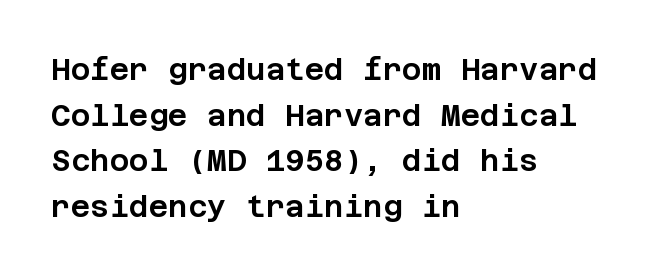
The image shows 30 px sans-serif type, upright; set left-aligned, normal line spacing (1.52x), normal letter spacing, not underlined; low stroke contrast and a large x-height.
